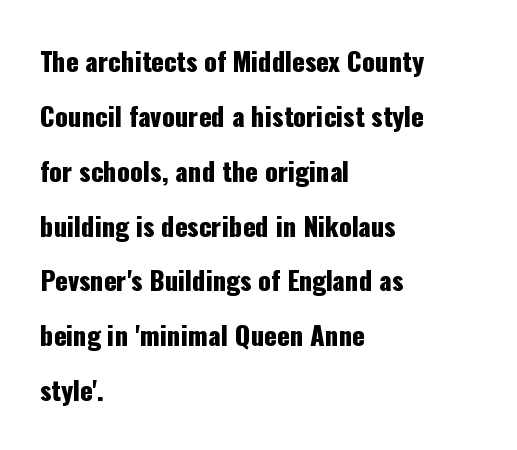
{"italic": "no", "underline": "no", "align": "left", "line_spacing": "loose", "line_spacing_ratio": 2.11, "letter_spacing": "normal", "letter_spacing_em": 0.0, "glyph_px": 26}
